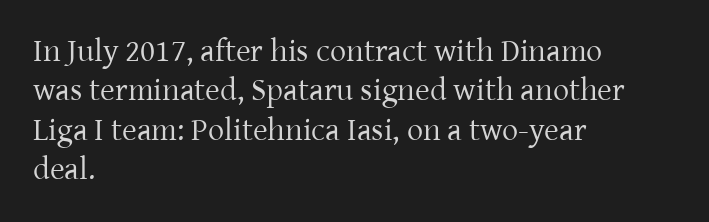
{"serif": "yes", "italic": "no", "bold": "no", "weight": "regular", "width": "normal", "stroke_contrast": "low", "x_height": "medium", "monospaced": "no", "underline": "no", "align": "left", "line_spacing_ratio": 1.23, "letter_spacing": "normal", "letter_spacing_em": 0.0, "glyph_px": 32}
